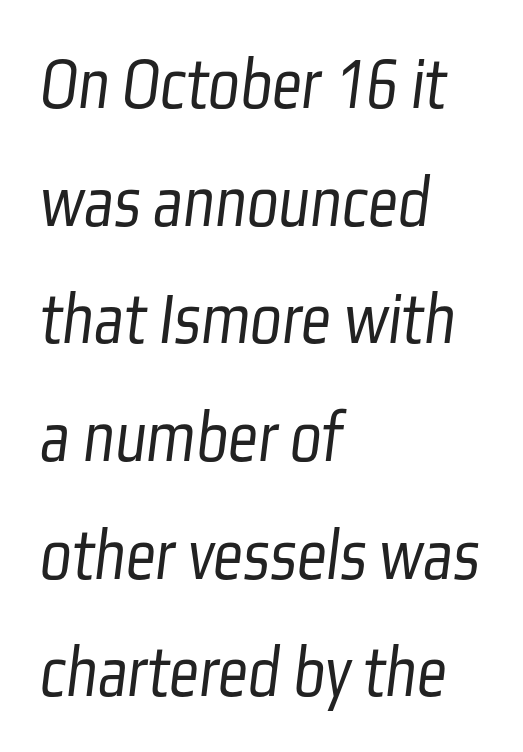
{"serif": "no", "bold": "no", "weight": "light", "width": "condensed", "stroke_contrast": "low", "x_height": "medium", "monospaced": "no", "underline": "no", "align": "left", "line_spacing": "normal", "line_spacing_ratio": 1.59, "letter_spacing": "normal", "letter_spacing_em": 0.0, "glyph_px": 74}
